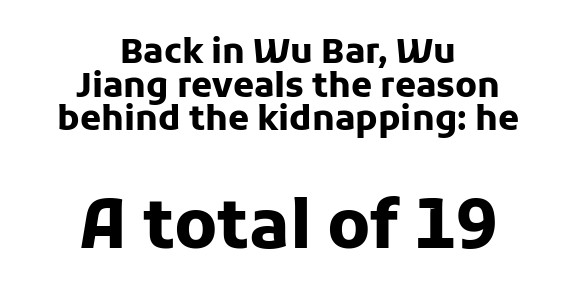
Rows of type sit shoulder to shoulder in the vertical direction. When letters stand straight like this, we call the style roman or upright. The designer gave the closing block more size than the opening block. Here the glyphs are tracked normally, forming tight word shapes. Horizontal alignment here is central, giving a formal, balanced look. A clean baseline with only descenders dipping below it.
